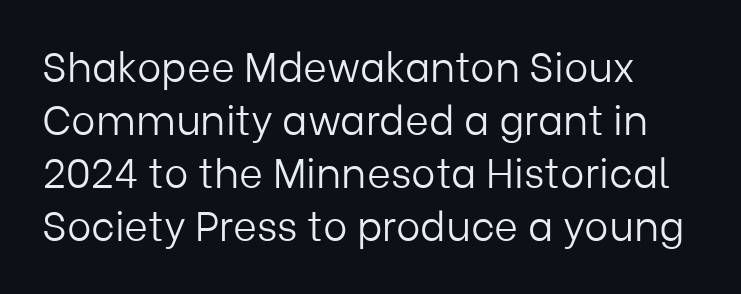
{"serif": "no", "italic": "no", "bold": "no", "weight": "light", "width": "normal", "stroke_contrast": "low", "x_height": "medium", "monospaced": "no", "underline": "no", "line_spacing": "normal", "line_spacing_ratio": 1.29, "letter_spacing": "normal", "letter_spacing_em": 0.0, "glyph_px": 41}
